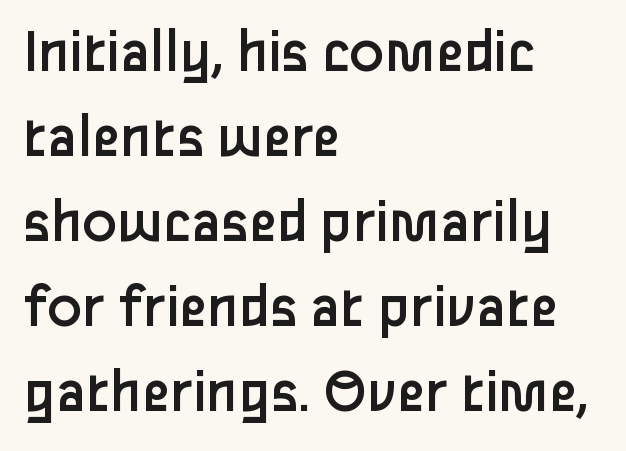
The image shows 64 px regular-weight sans-serif type, upright; set left-aligned, normal line spacing (1.33x), normal letter spacing, not underlined; low stroke contrast and a medium x-height.
